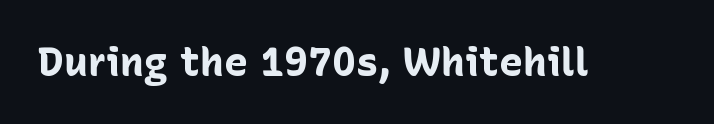
The type is set solid horizontally, with unmodified tracking. Descenders are the only things crossing below the line. Every letter is thick-stroked: bold, no question. Each letter keeps its own natural width here, so spacing adapts to shape.
